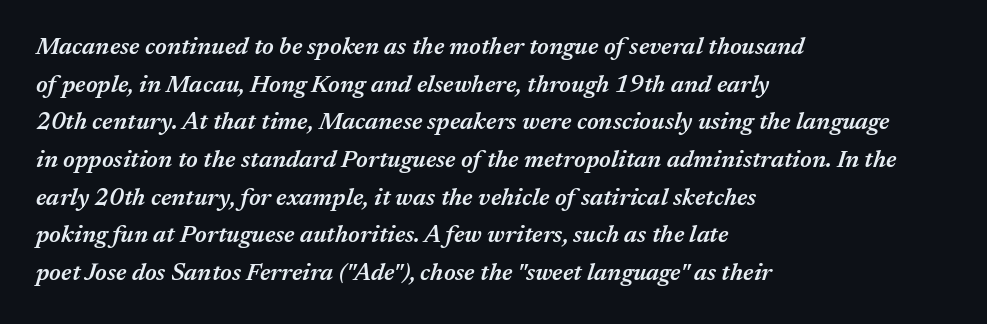
Q: Is the text bold? A: Semi-bold.
Q: Is the text italic (slanted)? A: Yes, it leans right by about 17 degrees.
Q: Is the text underlined? A: No.
Q: How is the paragraph aligned? A: Left-aligned.
Q: Is the spacing between letters normal or unusually wide? A: Normal.
Q: Is the spacing between lines tight, normal or loose? A: Normal.
